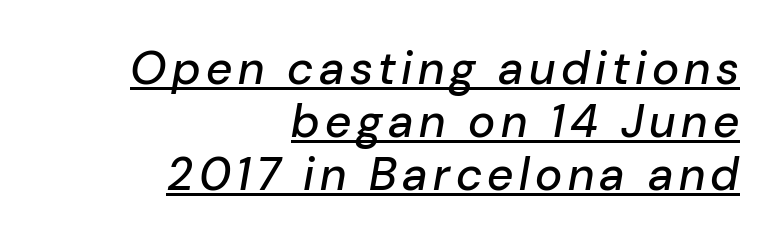
The image shows 46 px text type, italic (leaning right); set right-aligned, tight line spacing (1.15x), underlined; low stroke contrast and a medium x-height.
